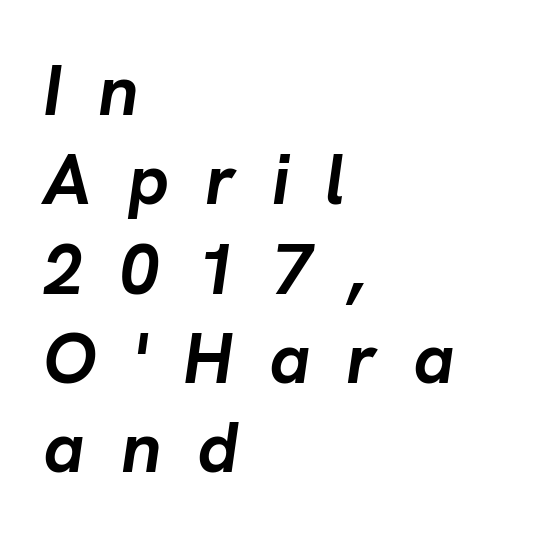
Q: Is the text bold? A: Yes.
Q: Is the text italic (slanted)? A: Yes, it leans right by about 8 degrees.
Q: Is the text underlined? A: No.
Q: How is the paragraph aligned? A: Left-aligned.
Q: Is the spacing between letters normal or unusually wide? A: Unusually wide.
Q: Width (condensed, normal, or wide)? A: Normal.
Q: Stroke contrast? A: Low.
Q: x-height? A: Medium.
Q: Monospaced? A: No.
